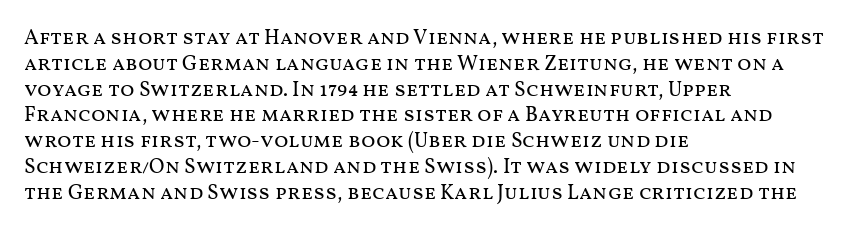
Visually the block forms a straight wall on the left and a jagged coastline on the right. This sample uses plain, unmodified letter spacing. The face looks like a standard text weight, possibly lighter. Check under the words: just untouched page. Does the lettering tilt? It doesn't — this is upright.
